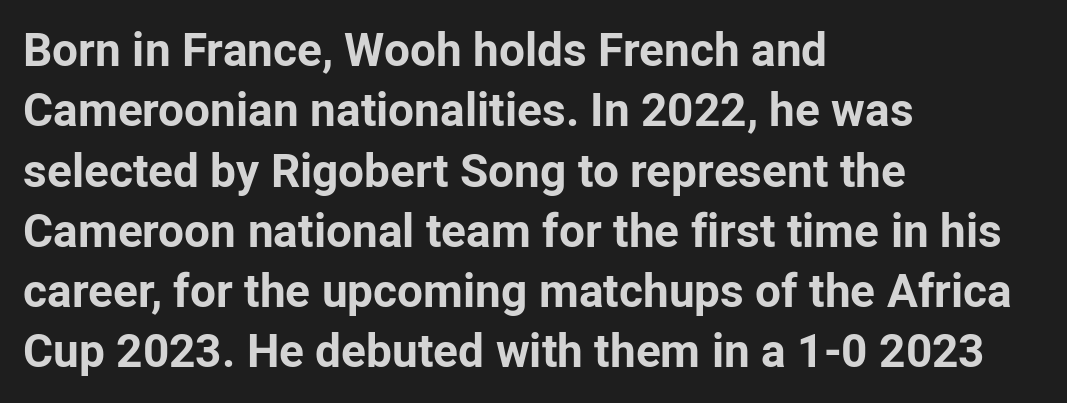
{"serif": "no", "italic": "no", "bold": "yes", "weight": "bold", "width": "normal", "stroke_contrast": "low", "x_height": "medium", "monospaced": "no", "underline": "no", "align": "left", "line_spacing": "normal", "line_spacing_ratio": 1.31, "letter_spacing": "normal", "letter_spacing_em": 0.0, "glyph_px": 46}
